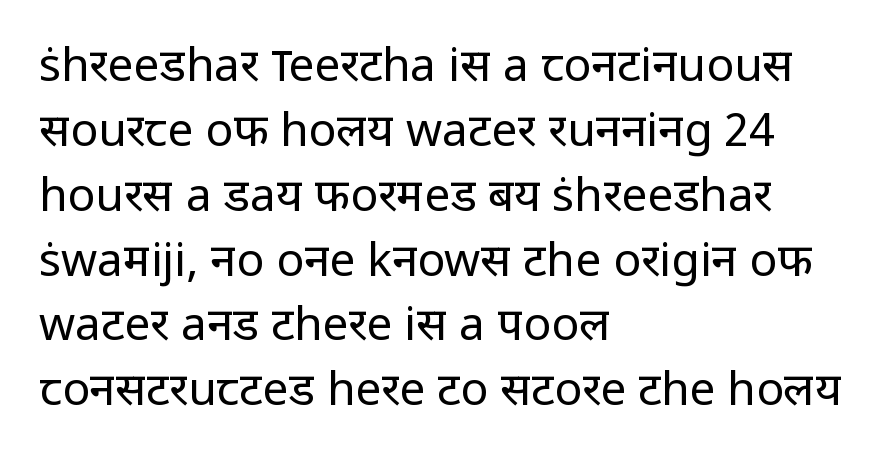
The image shows 46 px regular-weight sans-serif type, upright; set left-aligned, normal line spacing (1.41x), normal letter spacing, not underlined; low stroke contrast and a medium x-height.
